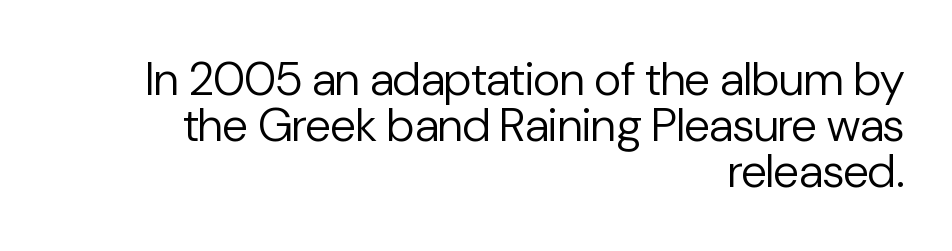
{"serif": "no", "italic": "no", "bold": "no", "weight": "regular", "width": "normal", "stroke_contrast": "low", "x_height": "medium", "monospaced": "no", "underline": "no", "align": "right", "line_spacing": "tight", "line_spacing_ratio": 0.98, "letter_spacing": "normal", "letter_spacing_em": 0.0, "glyph_px": 47}
